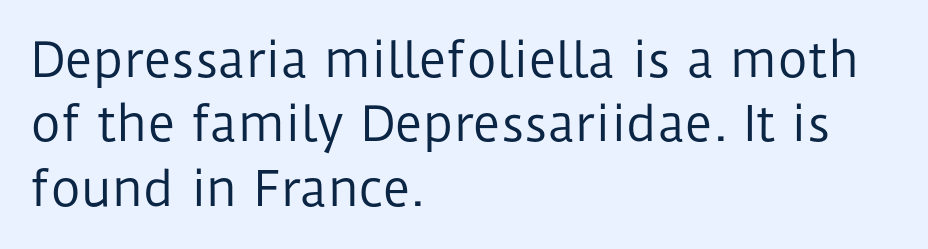
The image shows 47 px regular-weight sans-serif type, upright; set left-aligned, normal line spacing (1.37x), normal letter spacing, not underlined; low stroke contrast and a medium x-height.
